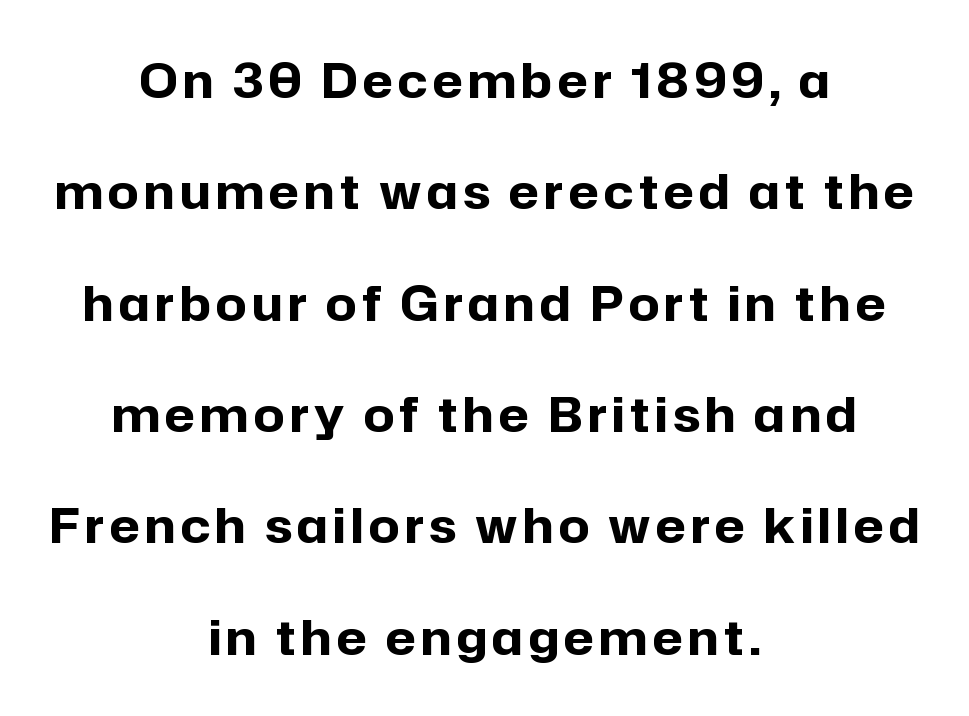
Q: Is the text bold? A: Yes.
Q: Is the text italic (slanted)? A: No, it is upright.
Q: Is the typeface a serif or a sans-serif typeface? A: Sans-serif.
Q: Is the text underlined? A: No.
Q: How is the paragraph aligned? A: Centered.
Q: Is the spacing between lines tight, normal or loose? A: Loose.
Q: Width (condensed, normal, or wide)? A: Normal.
Q: Stroke contrast? A: Low.
Q: x-height? A: Medium.
Q: Monospaced? A: No.
